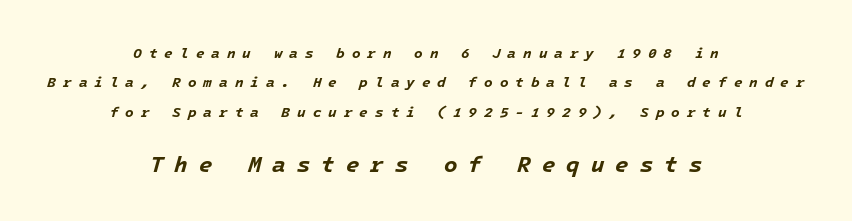
{"italic": "yes", "lean": "right", "slant_degrees": 16, "bold": "yes", "underline": "no", "align": "center", "line_spacing": "loose", "line_spacing_ratio": 2.1, "letter_spacing": "wide", "letter_spacing_em": 0.5, "larger_block": "second", "size_ratio": 1.57, "glyph_px": 22}
